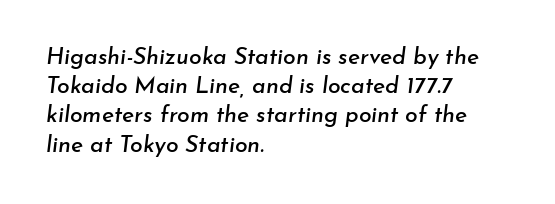
A normal amount of white space separates one row of letters from the next. Short note: letters normally spaced. The gap between lines stays unmarked. Alignment: flush left. This sample uses an oblique cut, with every glyph tilted off the vertical.
